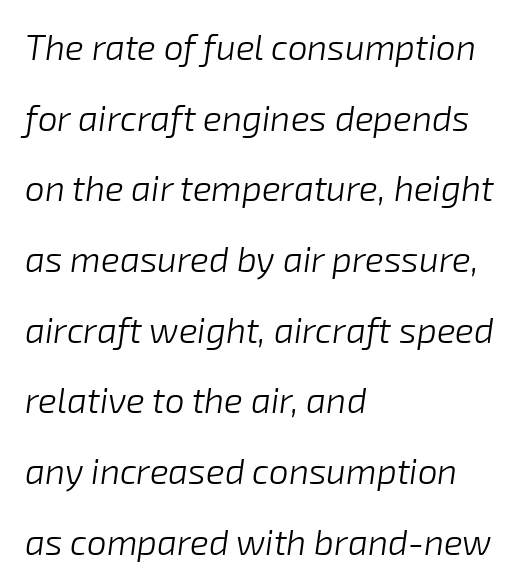
Q: Is the text bold? A: No.
Q: Is the text italic (slanted)? A: Yes, it leans right by about 8 degrees.
Q: Is the text underlined? A: No.
Q: How is the paragraph aligned? A: Left-aligned.
Q: Is the spacing between letters normal or unusually wide? A: Normal.
Q: Is the spacing between lines tight, normal or loose? A: Loose.
Q: Width (condensed, normal, or wide)? A: Normal.
Q: Stroke contrast? A: Low.
Q: x-height? A: Medium.
Q: Monospaced? A: No.
